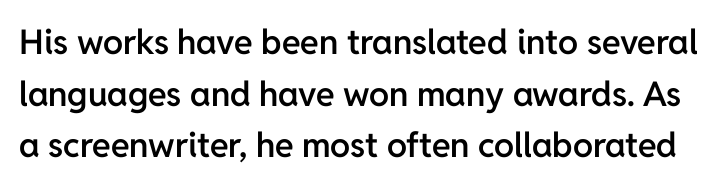
{"serif": "no", "italic": "no", "bold": "semi", "weight": "semibold", "width": "normal", "stroke_contrast": "low", "x_height": "medium", "monospaced": "no", "underline": "no", "line_spacing": "normal", "line_spacing_ratio": 1.52, "letter_spacing": "normal", "letter_spacing_em": 0.0, "glyph_px": 34}
